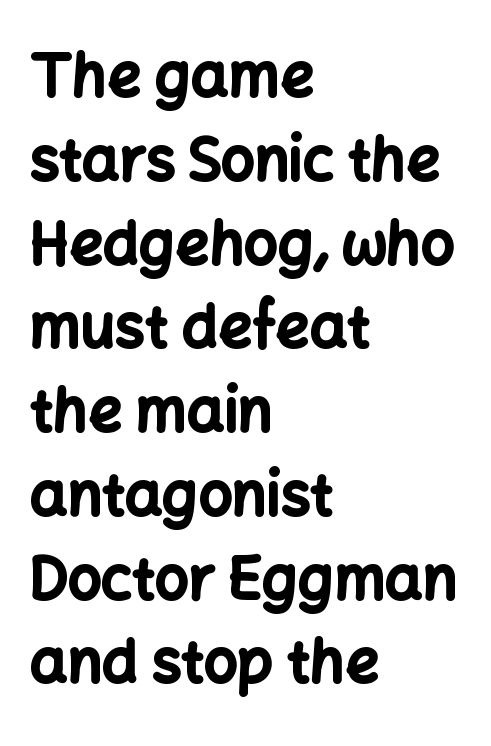
The image shows 59 px bold sans-serif type, upright; set left-aligned, normal line spacing (1.42x), normal letter spacing, not underlined; low stroke contrast and a medium x-height.
